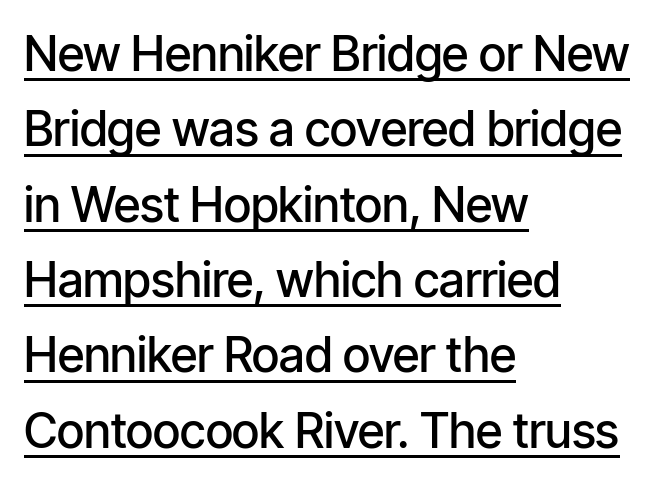
The image shows 48 px semibold, condensed sans-serif type, upright; set left-aligned, normal line spacing (1.57x), normal letter spacing, underlined; low stroke contrast and a medium x-height.
